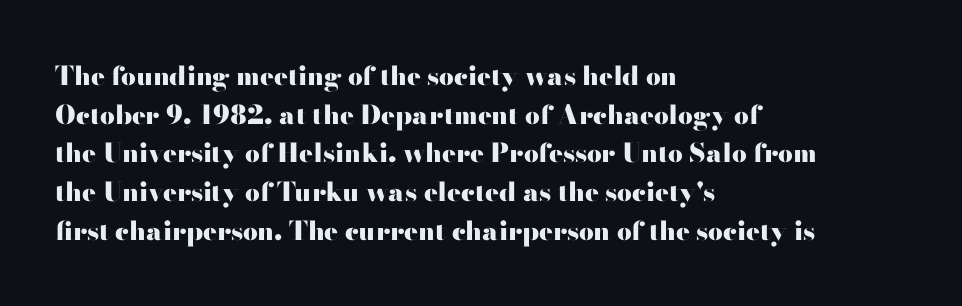
Q: Is the text bold? A: Yes.
Q: Is the text italic (slanted)? A: No, it is upright.
Q: Is the text underlined? A: No.
Q: How is the paragraph aligned? A: Left-aligned.
Q: Is the spacing between letters normal or unusually wide? A: Normal.
Q: Is the spacing between lines tight, normal or loose? A: Normal.
